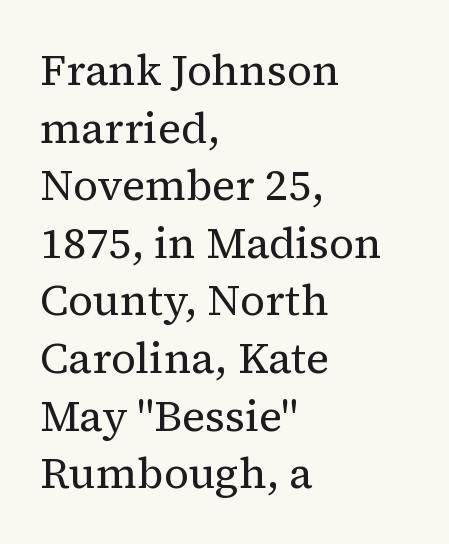
The image shows 43 px regular-weight serif type, upright; set left-aligned, normal line spacing (1.34x), normal letter spacing, not underlined; medium stroke contrast and a medium x-height.
